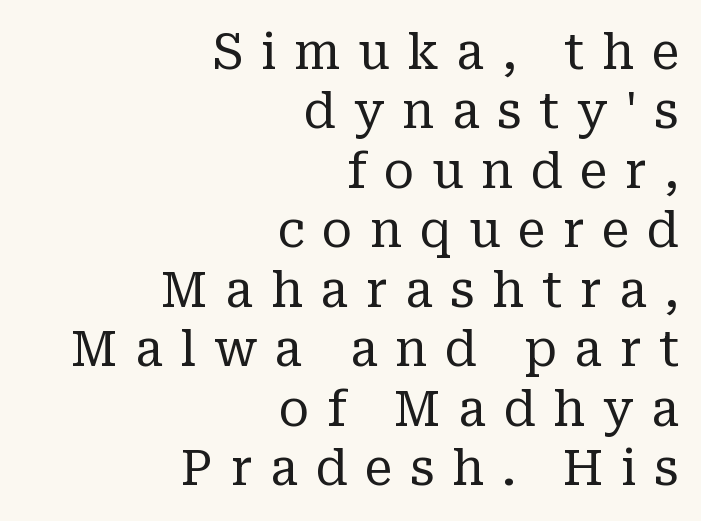
Every stem runs plumb, perpendicular to the baseline. A typesetter would call this proportional, since set widths differ per character. Classification — serif. Has an underline been added? It has not. This reads as an unemphasized weight, regular at the heaviest. The rag falls on the left side of this text block.
